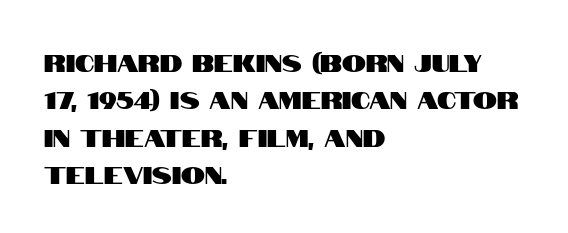
Q: Is the text italic (slanted)? A: No, it is upright.
Q: Is the text underlined? A: No.
Q: How is the paragraph aligned? A: Left-aligned.
Q: Is the spacing between letters normal or unusually wide? A: Normal.
Q: Is the spacing between lines tight, normal or loose? A: Normal.
